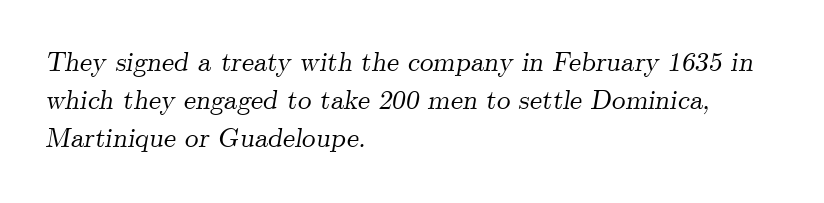
Style check: oblique. Tracking here is standard; glyphs follow each other at the usual distance. A bare baseline throughout the passage. Teacher's note: observe the even left margin — that is flush-left alignment. Interline gaps are of average width in this sample.
